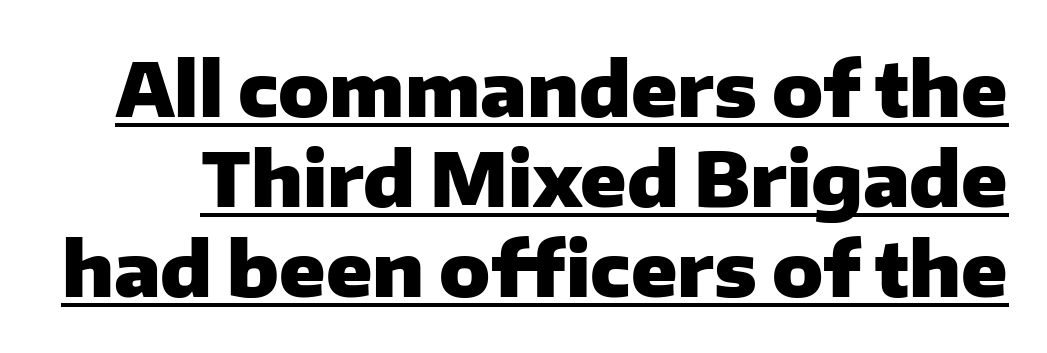
The type is set solid horizontally, with unmodified tracking. How heavy is the stroke? Heavy — this is a bold. Descenders here cross a horizontal rule under the line. Varying glyph widths throughout — classic text-font behaviour. Every character sits straight up, as roman type does.
